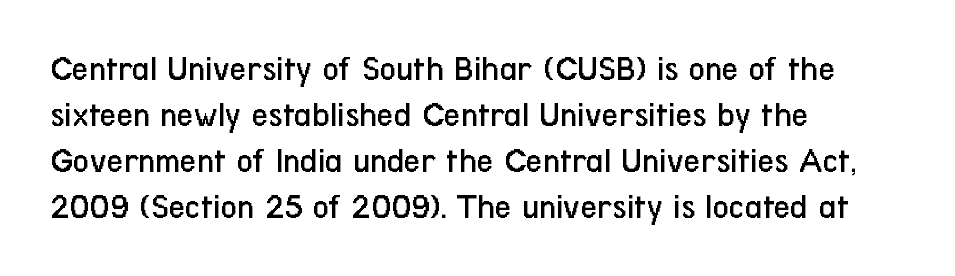
{"serif": "no", "italic": "no", "bold": "no", "weight": "regular", "width": "condensed", "stroke_contrast": "low", "x_height": "medium", "monospaced": "no", "underline": "no", "align": "left", "line_spacing": "normal", "line_spacing_ratio": 1.28, "letter_spacing": "normal", "letter_spacing_em": 0.0, "glyph_px": 36}
